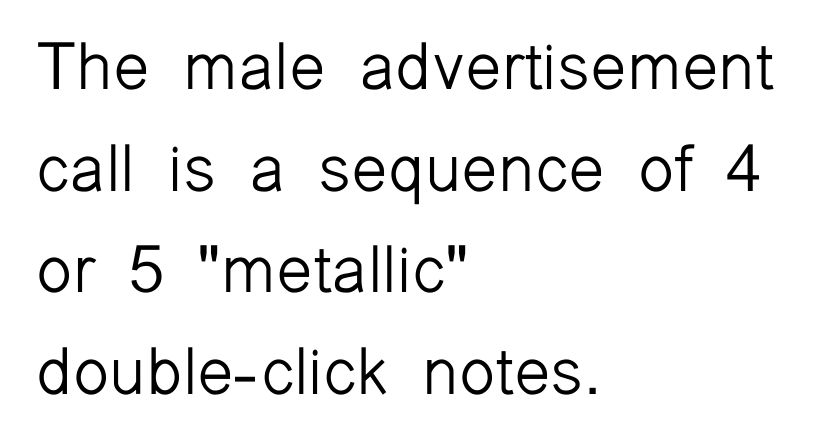
Ordinary non-slanted type is in use. Rows of type keep a routine distance in the vertical direction. Honestly, there is no underline to notice here at all. The passage shown is typeset with a sans-serif family. Spacing verdict: proportional, widths tailored to each character.
